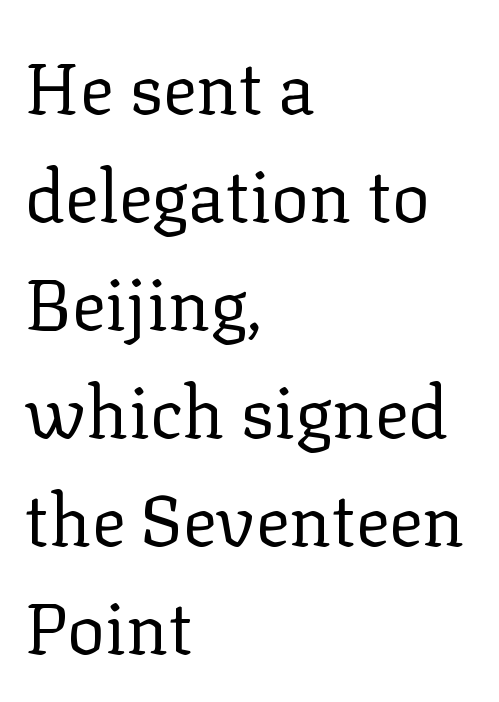
{"serif": "yes", "italic": "no", "bold": "no", "weight": "regular", "width": "normal", "stroke_contrast": "low", "x_height": "medium", "monospaced": "no", "underline": "no", "align": "left", "line_spacing": "normal", "line_spacing_ratio": 1.52, "letter_spacing": "normal", "letter_spacing_em": 0.0, "glyph_px": 71}
